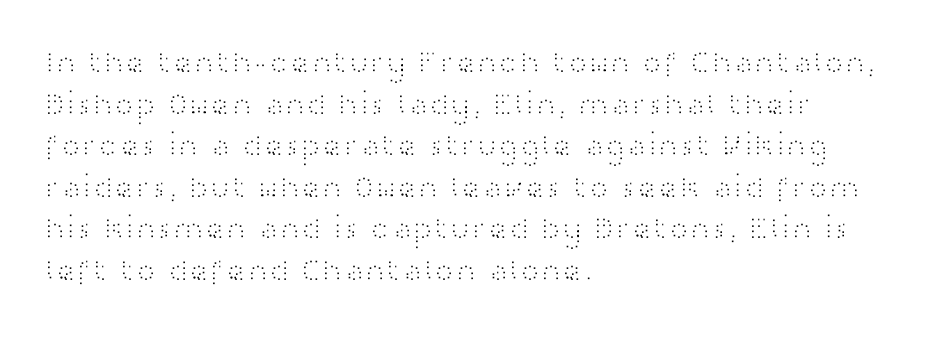
Q: Is the text bold? A: No.
Q: Is the text italic (slanted)? A: No, it is upright.
Q: Is the typeface a serif or a sans-serif typeface? A: Sans-serif.
Q: Is the text underlined? A: No.
Q: How is the paragraph aligned? A: Left-aligned.
Q: Is the spacing between letters normal or unusually wide? A: Normal.
Q: Is the spacing between lines tight, normal or loose? A: Normal.
Q: Width (condensed, normal, or wide)? A: Wide.
Q: Stroke contrast? A: High.
Q: x-height? A: Medium.
Q: Monospaced? A: No.
